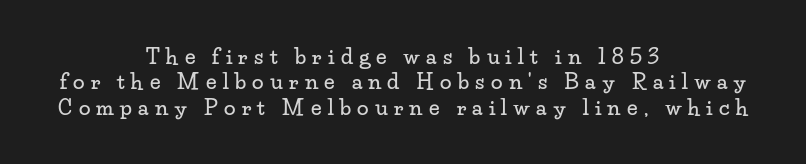
A centered setting, common on invitations and titles, is used for this passage. The type is letterspaced generously, with wide tracking. Quick note: underline off. Posture: upright roman.
